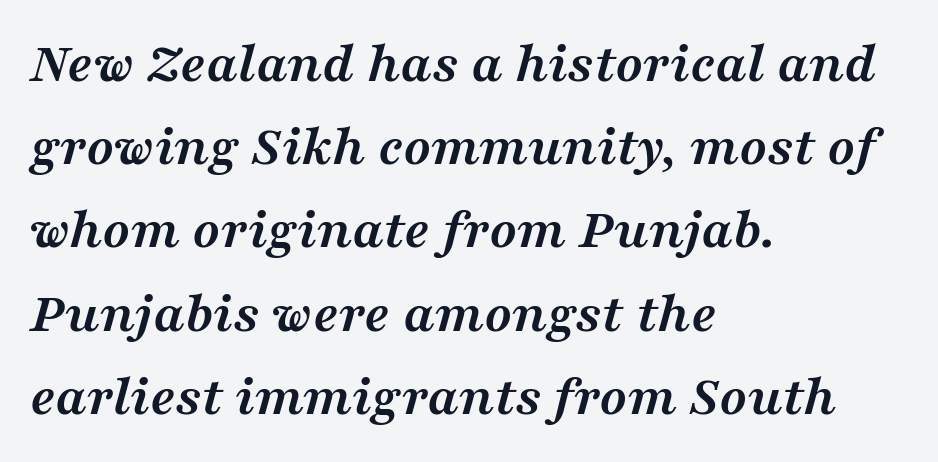
Is there much room between lines? A standard amount, neither cramped nor airy. The letters are slanted; this is an italic face. Typeset ragged right — the left edge is the straight one. Observe the ordinary spacing: letters are neighbours, not strangers.
